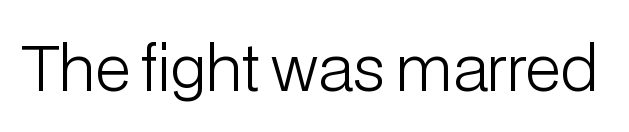
The image shows 62 px light sans-serif type, upright; set normal letter spacing, not underlined; low stroke contrast and a medium x-height.
